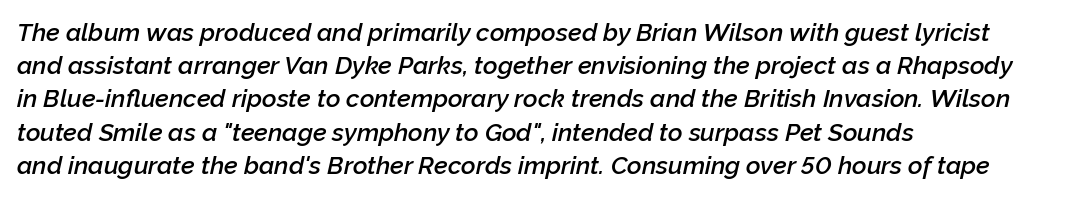
Q: Is the text bold? A: Semi-bold.
Q: Is the text italic (slanted)? A: Yes, it leans right by about 12 degrees.
Q: Is the text underlined? A: No.
Q: How is the paragraph aligned? A: Left-aligned.
Q: Is the spacing between letters normal or unusually wide? A: Normal.
Q: Is the spacing between lines tight, normal or loose? A: Normal.
